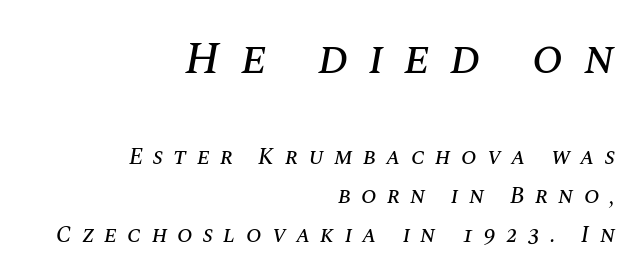
{"italic": "yes", "lean": "right", "slant_degrees": 10, "width": "normal", "stroke_contrast": "medium", "x_height": "large", "monospaced": "no", "underline": "no", "align": "right", "line_spacing": "normal", "line_spacing_ratio": 1.7, "letter_spacing": "wide", "letter_spacing_em": 0.44, "larger_block": "first", "size_ratio": 2.0, "glyph_px": 46}
